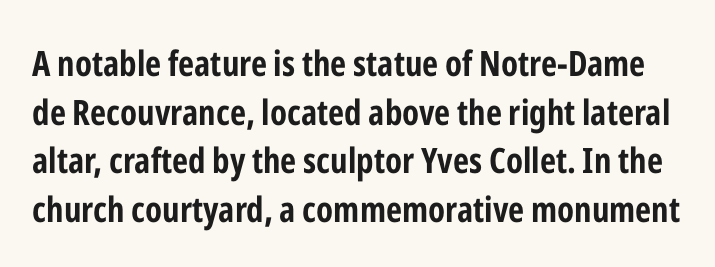
The image shows 35 px bold, condensed sans-serif type, upright; set normal line spacing (1.39x), normal letter spacing, not underlined; low stroke contrast and a medium x-height.
